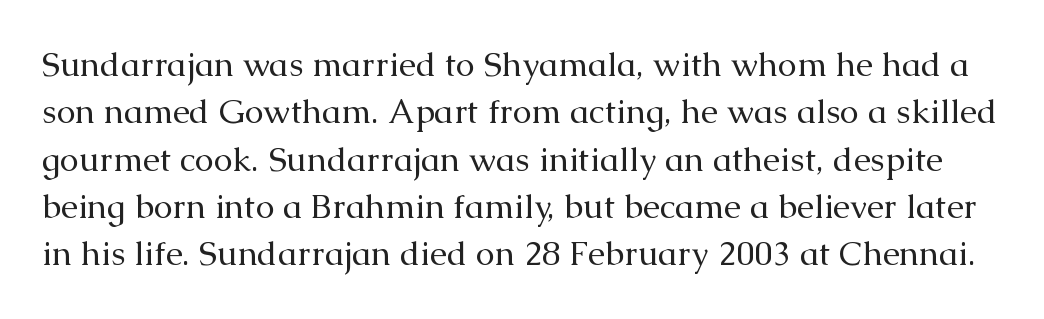
The image shows 34 px regular-weight serif type, upright; set normal line spacing (1.39x), normal letter spacing, not underlined; medium stroke contrast and a medium x-height.
